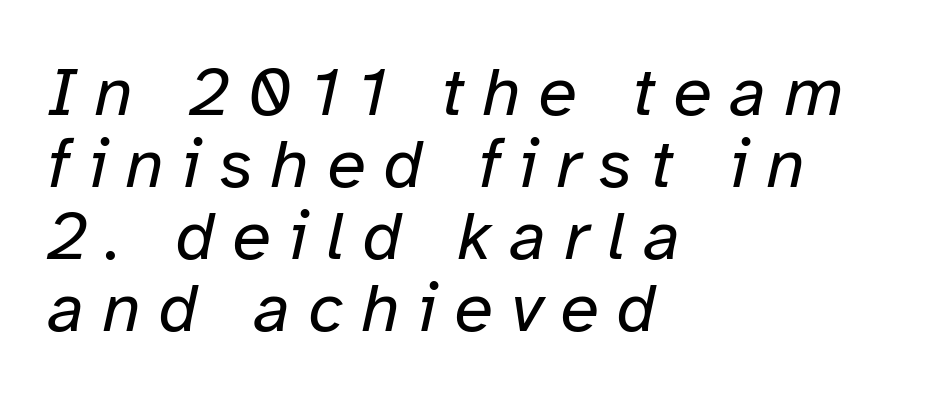
{"italic": "yes", "lean": "right", "slant_degrees": 12, "bold": "no", "weight": "regular", "width": "normal", "stroke_contrast": "low", "x_height": "medium", "monospaced": "no", "underline": "no", "align": "left", "line_spacing": "tight", "line_spacing_ratio": 1.03, "letter_spacing": "wide", "letter_spacing_em": 0.26, "glyph_px": 70}
